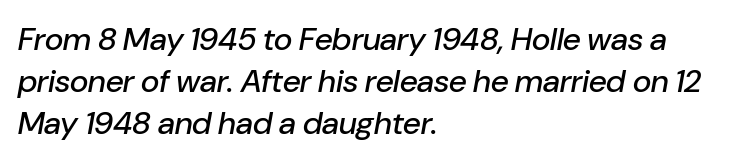
The image shows 32 px text type, italic (leaning right); set left-aligned, normal line spacing (1.31x), normal letter spacing, not underlined; low stroke contrast and a medium x-height.
